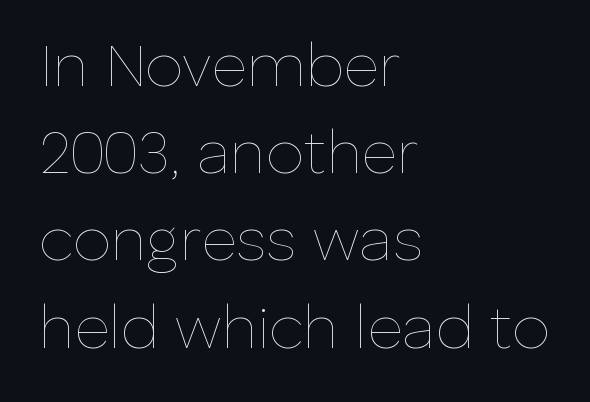
The paragraph has a hard left edge and a soft right edge. Honestly, there is no underline to notice here at all. Looks like regular typesetting: each glyph gets only the width it needs. Evenly set lines give the paragraph a standard silhouette.
